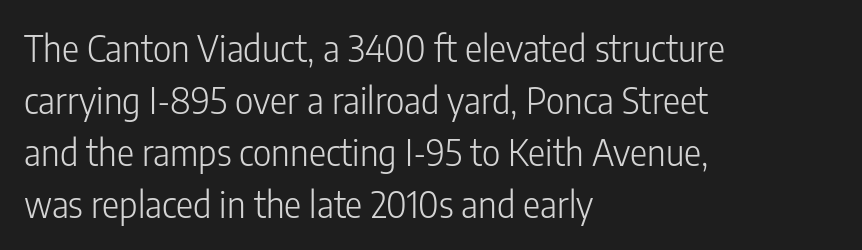
The letters advance in unequal steps, a hallmark of proportional type. Tracking value appears to be zero — textbook default spacing. Do the letters lean? They stand straight. Plain, unruled lines of type. Where is the straight margin? On the left.
